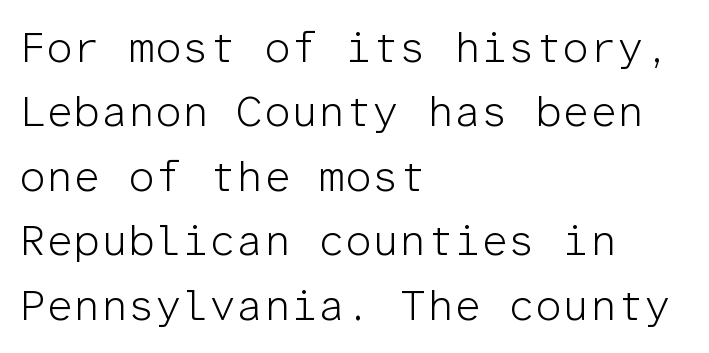
{"serif": "no", "italic": "no", "bold": "no", "weight": "light", "width": "normal", "stroke_contrast": "low", "x_height": "medium", "monospaced": "yes", "underline": "no", "align": "left", "line_spacing": "normal", "line_spacing_ratio": 1.5, "letter_spacing": "normal", "letter_spacing_em": 0.0, "glyph_px": 43}
